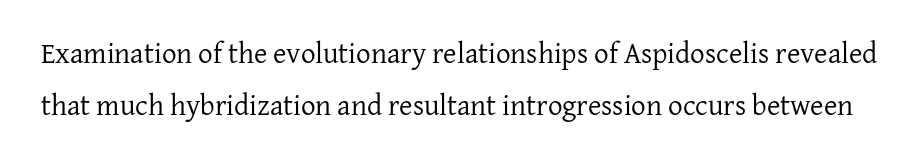
Q: Is the text bold? A: No.
Q: Is the text italic (slanted)? A: No, it is upright.
Q: Is the typeface a serif or a sans-serif typeface? A: Serif.
Q: Is the text underlined? A: No.
Q: Is the spacing between letters normal or unusually wide? A: Normal.
Q: Width (condensed, normal, or wide)? A: Normal.
Q: Stroke contrast? A: Low.
Q: x-height? A: Medium.
Q: Monospaced? A: No.
